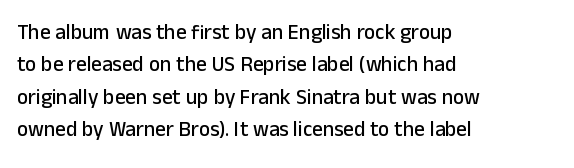
The image shows 21 px text type, upright; set left-aligned, normal line spacing (1.54x), normal letter spacing, not underlined.
